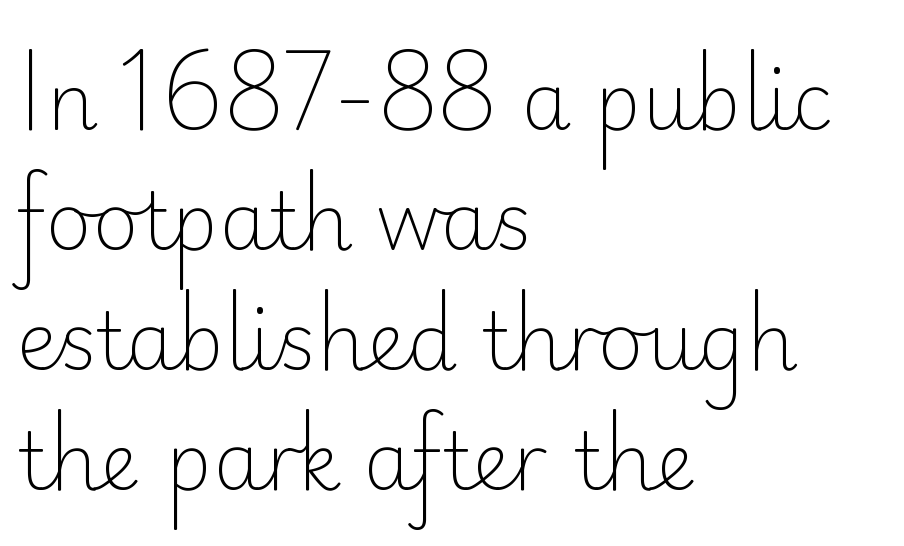
Q: Is the text bold? A: No.
Q: Is the text italic (slanted)? A: No, it is upright.
Q: Is the typeface a serif or a sans-serif typeface? A: Sans-serif.
Q: Is the text underlined? A: No.
Q: How is the paragraph aligned? A: Left-aligned.
Q: Is the spacing between letters normal or unusually wide? A: Normal.
Q: Is the spacing between lines tight, normal or loose? A: Normal.
Q: Width (condensed, normal, or wide)? A: Normal.
Q: Stroke contrast? A: Low.
Q: x-height? A: Small.
Q: Monospaced? A: No.
